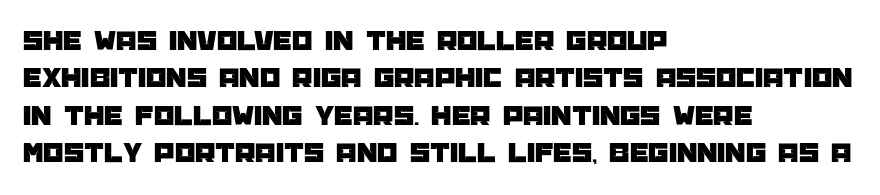
{"serif": "no", "italic": "no", "width": "normal", "stroke_contrast": "low", "x_height": "large", "monospaced": "no", "underline": "no", "align": "left", "line_spacing": "normal", "line_spacing_ratio": 1.29, "letter_spacing": "normal", "letter_spacing_em": 0.0, "glyph_px": 29}
